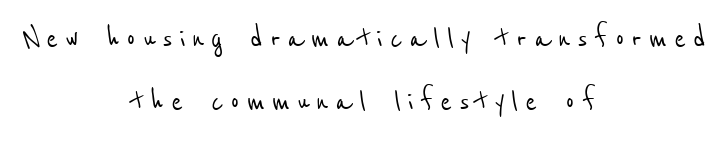
Q: Is the typeface a serif or a sans-serif typeface? A: Sans-serif.
Q: Is the text underlined? A: No.
Q: How is the paragraph aligned? A: Centered.
Q: Width (condensed, normal, or wide)? A: Condensed.
Q: Stroke contrast? A: Low.
Q: x-height? A: Medium.
Q: Monospaced? A: No.
